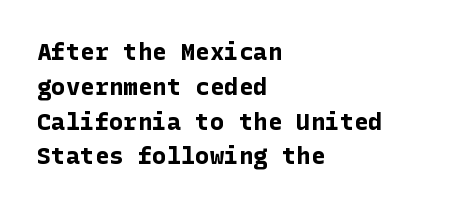
Q: Is the text bold? A: Yes.
Q: Is the text italic (slanted)? A: No, it is upright.
Q: Is the text underlined? A: No.
Q: How is the paragraph aligned? A: Left-aligned.
Q: Is the spacing between letters normal or unusually wide? A: Normal.
Q: Is the spacing between lines tight, normal or loose? A: Normal.
